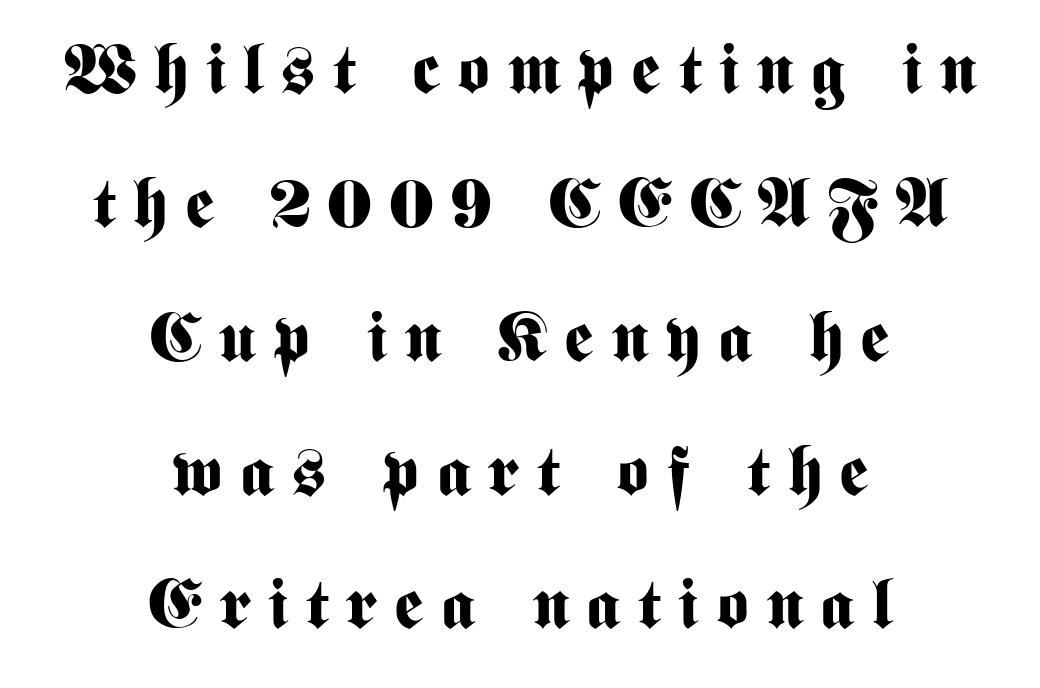
{"serif": "no", "italic": "no", "bold": "yes", "weight": "bold", "width": "condensed", "stroke_contrast": "medium", "x_height": "medium", "monospaced": "no", "underline": "no", "align": "center", "line_spacing": "loose", "line_spacing_ratio": 1.94, "letter_spacing": "wide", "letter_spacing_em": 0.25, "glyph_px": 69}
